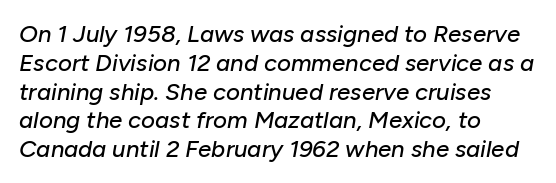
Q: Is the text italic (slanted)? A: Yes, it leans right by about 10 degrees.
Q: Is the text underlined? A: No.
Q: How is the paragraph aligned? A: Left-aligned.
Q: Is the spacing between letters normal or unusually wide? A: Normal.
